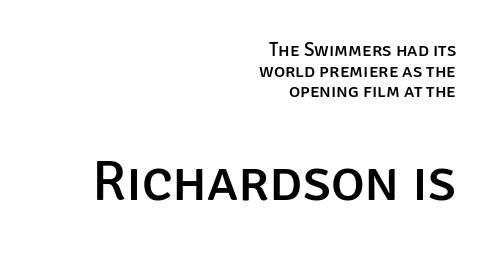
The image shows 57 px sans-serif type, upright; set right-aligned, tight line spacing (1.09x), normal letter spacing, not underlined; the second (bottom) block is 3.0x larger; low stroke contrast and a large x-height.
